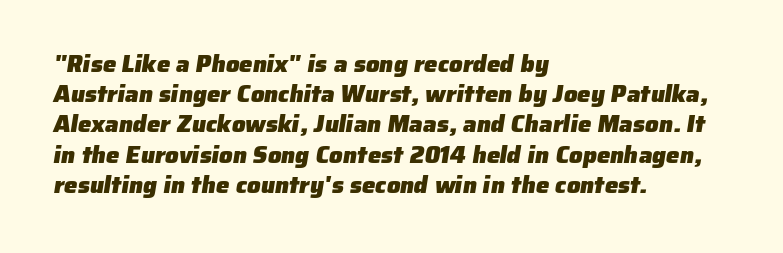
The image shows 24 px bold type; set left-aligned, normal line spacing (1.26x), normal letter spacing, not underlined.
